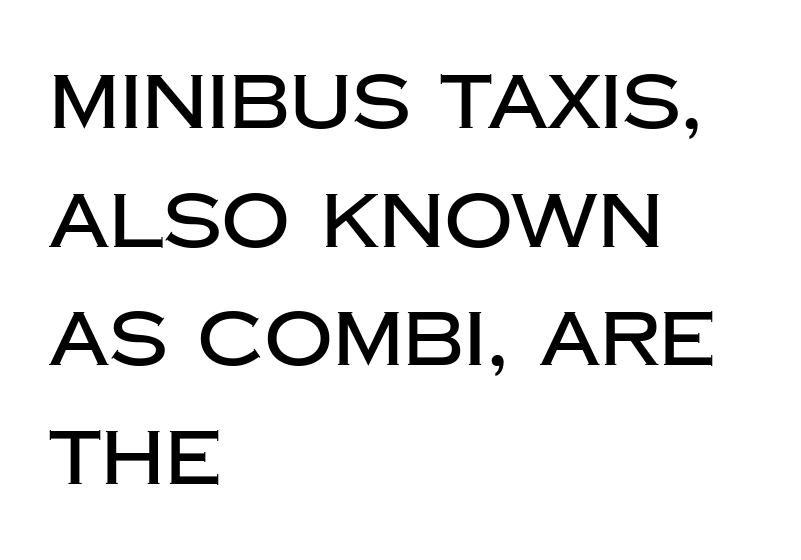
Q: Is the text italic (slanted)? A: No, it is upright.
Q: Is the typeface a serif or a sans-serif typeface? A: Sans-serif.
Q: Is the text underlined? A: No.
Q: How is the paragraph aligned? A: Left-aligned.
Q: Is the spacing between letters normal or unusually wide? A: Normal.
Q: Is the spacing between lines tight, normal or loose? A: Normal.
Q: Width (condensed, normal, or wide)? A: Normal.
Q: Stroke contrast? A: Low.
Q: x-height? A: Large.
Q: Monospaced? A: No.
